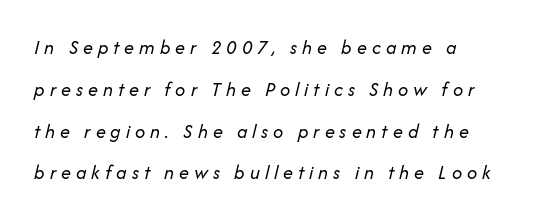
{"italic": "yes", "lean": "right", "slant_degrees": 14, "bold": "no", "underline": "no", "align": "left", "line_spacing": "loose", "line_spacing_ratio": 2.09, "letter_spacing": "wide", "letter_spacing_em": 0.25, "glyph_px": 20}
